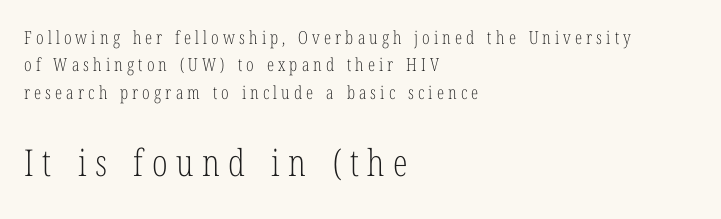
Character size in the trailing block exceeds that of the leading block. The specimen reads as upright at a glance. Unmarked baselines from the first word to the last. You could not count columns in this text — the font is proportionally spaced. Casual observation: everything's shoved over to the left. Each word looks stretched out because of the extra space between its letters.
